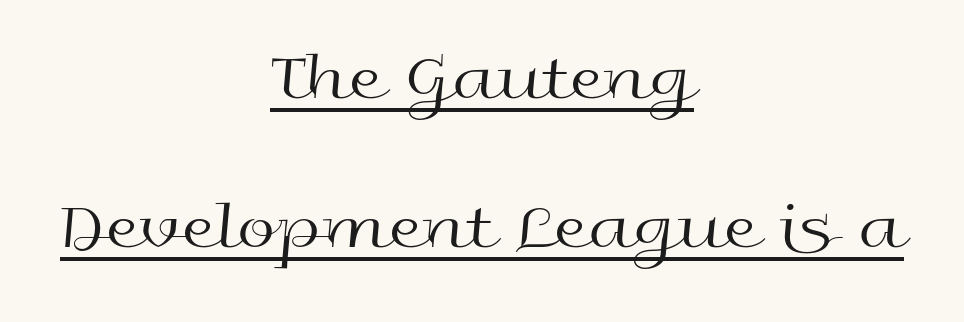
Q: Is the text bold? A: No.
Q: Is the text italic (slanted)? A: No, it is upright.
Q: Is the typeface a serif or a sans-serif typeface? A: Sans-serif.
Q: Is the text underlined? A: Yes.
Q: How is the paragraph aligned? A: Centered.
Q: Is the spacing between letters normal or unusually wide? A: Normal.
Q: Is the spacing between lines tight, normal or loose? A: Loose.
Q: Width (condensed, normal, or wide)? A: Wide.
Q: x-height? A: Medium.
Q: Monospaced? A: No.
